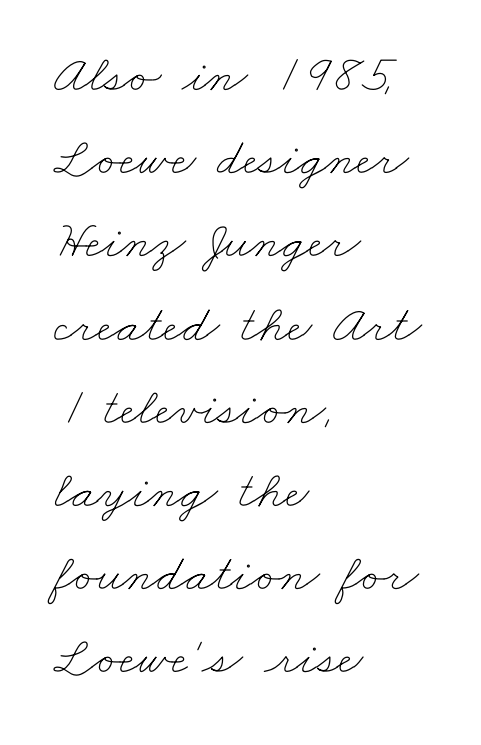
{"bold": "no", "weight": "thin", "width": "wide", "stroke_contrast": "low", "x_height": "small", "monospaced": "no", "underline": "no", "align": "left", "line_spacing": "normal", "line_spacing_ratio": 1.57, "letter_spacing": "normal", "letter_spacing_em": 0.0, "glyph_px": 53}
